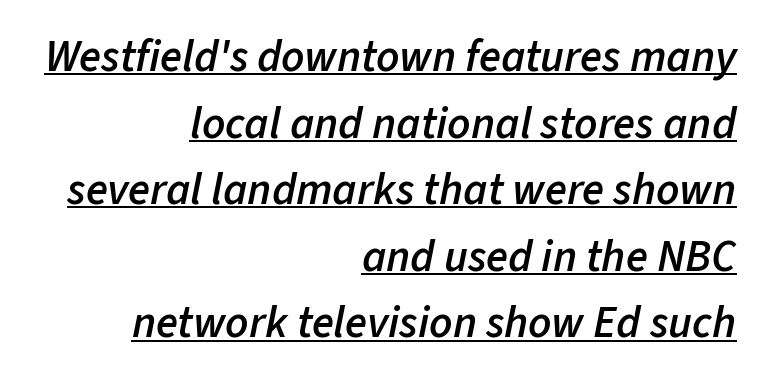
Q: Is the text bold? A: Semi-bold.
Q: Is the text italic (slanted)? A: Yes, it leans right by about 11 degrees.
Q: Is the text underlined? A: Yes.
Q: How is the paragraph aligned? A: Right-aligned.
Q: Is the spacing between letters normal or unusually wide? A: Normal.
Q: Is the spacing between lines tight, normal or loose? A: Normal.
Q: Width (condensed, normal, or wide)? A: Normal.
Q: Stroke contrast? A: Low.
Q: x-height? A: Medium.
Q: Monospaced? A: No.
